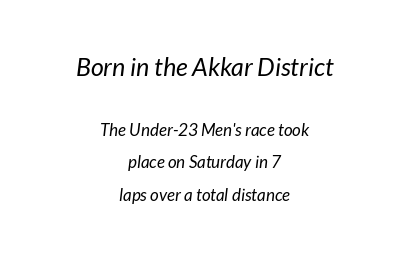
Q: Is the text bold? A: No.
Q: Is the text italic (slanted)? A: Yes, it leans right by about 7 degrees.
Q: Is the text underlined? A: No.
Q: How is the paragraph aligned? A: Centered.
Q: Is the spacing between letters normal or unusually wide? A: Normal.
Q: Is the spacing between lines tight, normal or loose? A: Loose.
Q: Which block of text is set in a larger size, the first (top) or the second (bottom)? A: The first (top) one.
